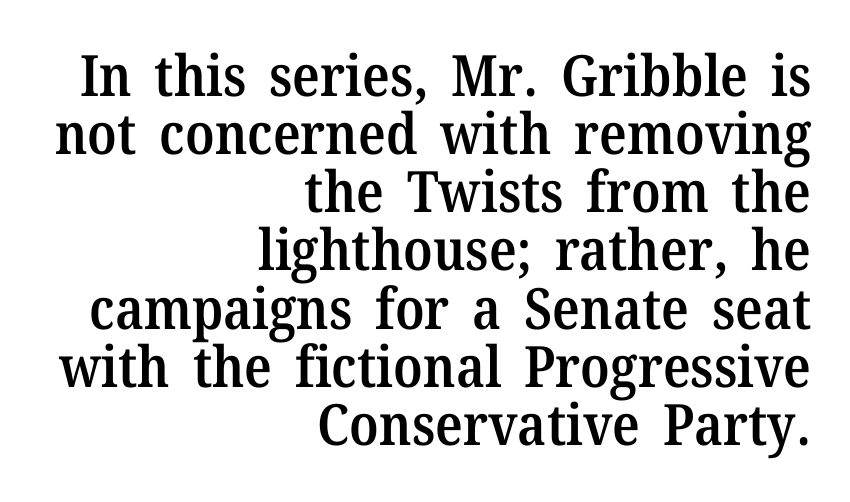
Observe the ordinary spacing: letters are neighbours, not strangers. Anything drawn beneath the words? Only blank space. The text was rendered using a seriffed face with decorative stroke endings. These lines stack with their right ends in a neat column. Style check: upright.
